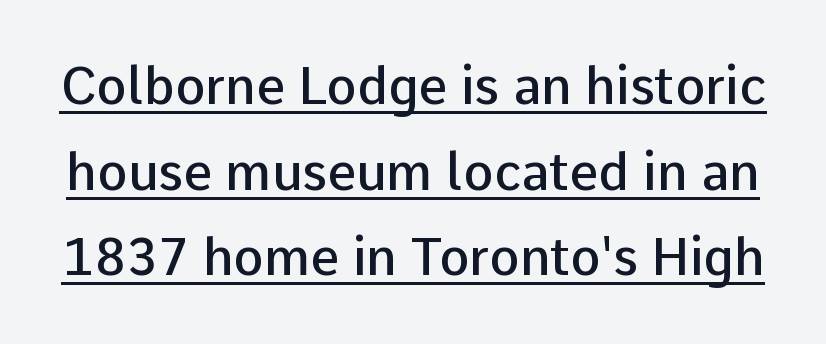
No extra tracking has been applied to these lines. In terms of posture, this sample is upright. Nope, no serifs anywhere on these letters. The sample has been set in demibold, a notch under bold.
